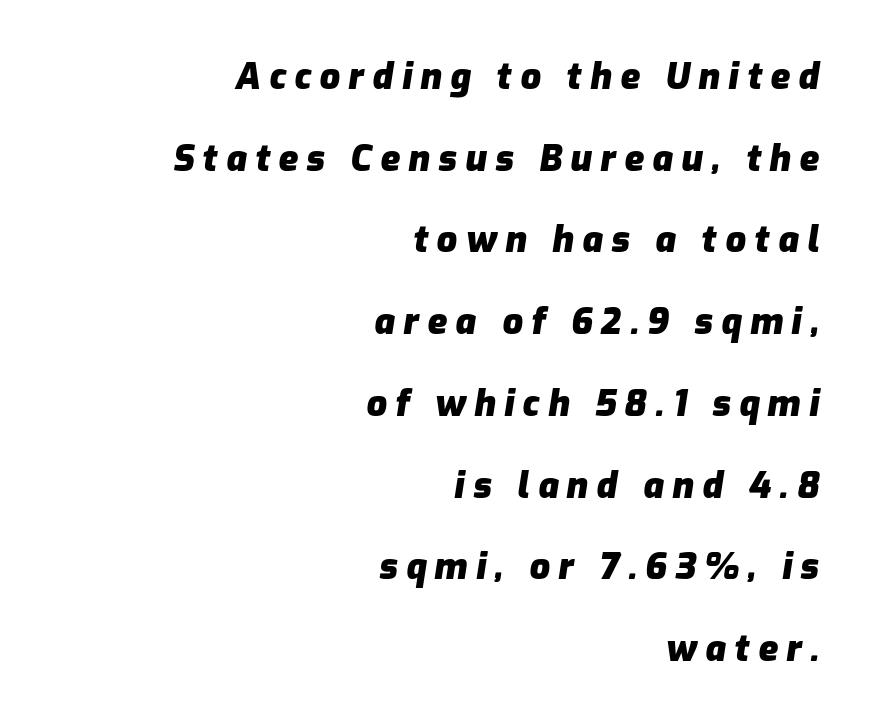
{"italic": "yes", "lean": "right", "slant_degrees": 9, "bold": "yes", "weight": "heavy", "width": "normal", "stroke_contrast": "low", "x_height": "medium", "monospaced": "no", "underline": "no", "align": "right", "line_spacing": "loose", "line_spacing_ratio": 2.27, "letter_spacing": "wide", "letter_spacing_em": 0.23, "glyph_px": 36}
